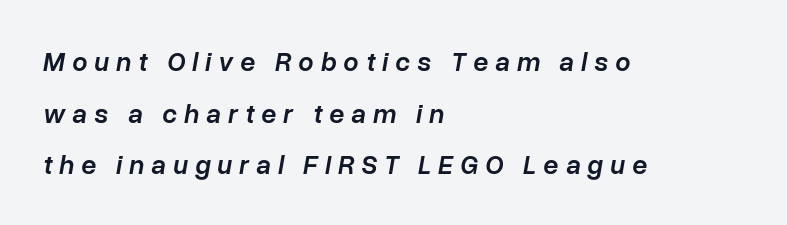
Has an underline been added? It has not. Every character sits at an angle, as italics do. This sample is left-justified, so line endings fall wherever the words run out. One glance says open: line gaps are wider than usual. The face used here is a semibold: visibly heavier than regular, lighter than bold.
